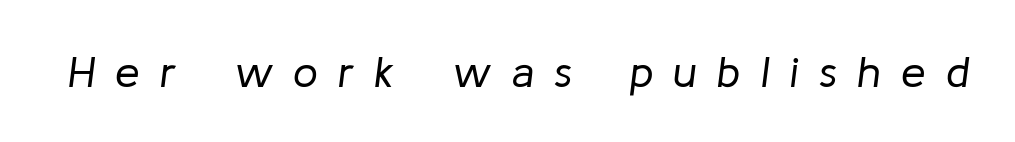
The image shows 44 px regular-weight type, italic (leaning right); set unusually wide letter spacing (+0.46 em), not underlined; low stroke contrast and a medium x-height.
